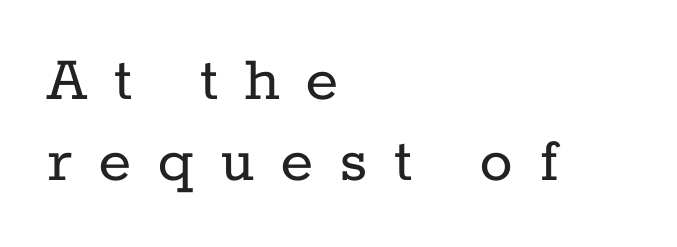
The image shows 68 px regular-weight serif type, upright; set left-aligned, line spacing 1.19x, unusually wide letter spacing (+0.4 em), not underlined; low stroke contrast and a medium x-height.
